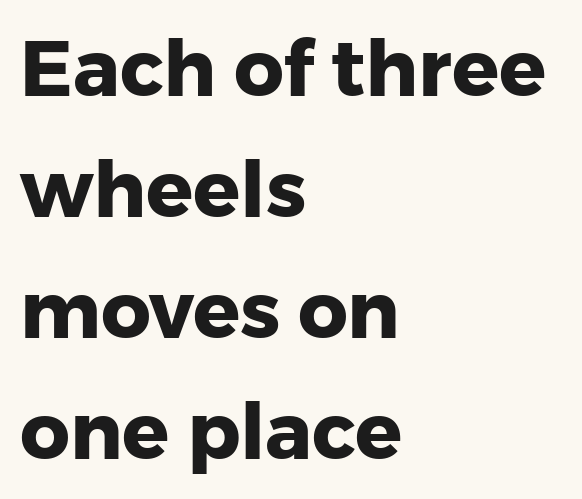
Words appear dense and cohesive because spacing is normal. The space beneath each line is pristine and unruled. How would I describe the line gaps? Plain and ordinary. Note the varied advance widths — an 'i' is clearly narrower than an 'm'. Plenty of ink on the page — the face is bold. Font category for this specimen: sans-serif.
